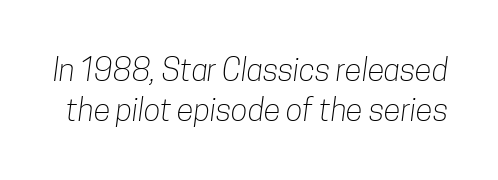
Q: Is the text bold? A: No.
Q: Is the typeface a serif or a sans-serif typeface? A: Sans-serif.
Q: Is the text underlined? A: No.
Q: Is the spacing between letters normal or unusually wide? A: Normal.
Q: Is the spacing between lines tight, normal or loose? A: Normal.
Q: Width (condensed, normal, or wide)? A: Condensed.
Q: Stroke contrast? A: Low.
Q: x-height? A: Medium.
Q: Monospaced? A: No.
